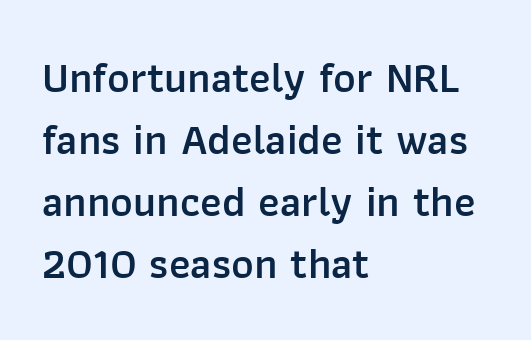
Italic: no, the glyphs are upright roman. Standard letterfit; no display-style spreading of the glyphs. Notice how descenders clear the ascenders below comfortably — that's standard leading. Layout note: lines flush left. In terms of weight, the rendering is demibold, just under bold. Grotesque or geometric, the face here clearly has no serifs.
